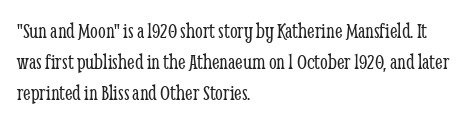
The image shows 22 px text type, upright; set left-aligned, normal line spacing (1.42x), normal letter spacing, not underlined.
